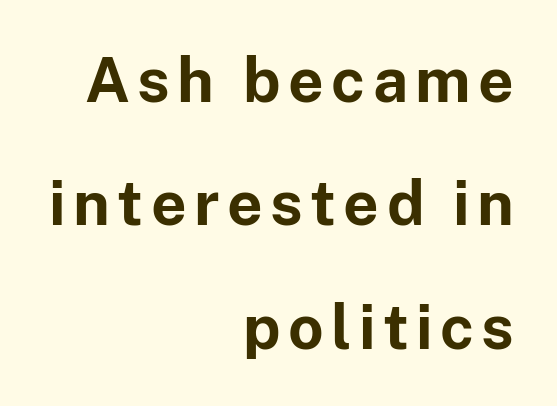
Q: Is the text bold? A: Yes.
Q: Is the text italic (slanted)? A: No, it is upright.
Q: Is the typeface a serif or a sans-serif typeface? A: Sans-serif.
Q: Is the text underlined? A: No.
Q: How is the paragraph aligned? A: Right-aligned.
Q: Is the spacing between lines tight, normal or loose? A: Loose.
Q: Width (condensed, normal, or wide)? A: Normal.
Q: Stroke contrast? A: Low.
Q: x-height? A: Medium.
Q: Monospaced? A: No.
